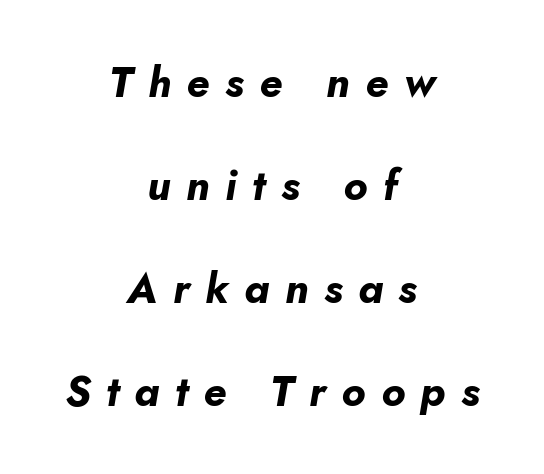
{"italic": "yes", "lean": "right", "slant_degrees": 10, "bold": "yes", "weight": "bold", "width": "normal", "stroke_contrast": "low", "x_height": "small", "monospaced": "no", "underline": "no", "align": "center", "line_spacing": "loose", "line_spacing_ratio": 2.45, "letter_spacing": "wide", "letter_spacing_em": 0.37, "glyph_px": 42}
